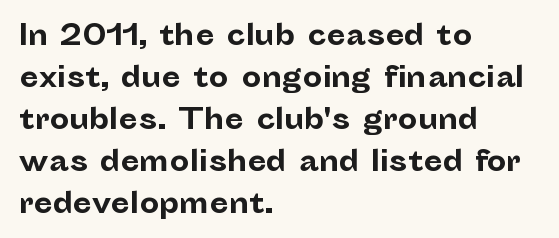
{"serif": "no", "italic": "no", "bold": "yes", "weight": "bold", "width": "normal", "stroke_contrast": "low", "x_height": "medium", "monospaced": "no", "underline": "no", "align": "left", "line_spacing": "normal", "line_spacing_ratio": 1.5, "letter_spacing": "normal", "letter_spacing_em": 0.0, "glyph_px": 28}
